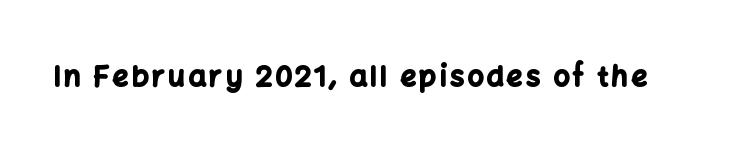
The image shows 28 px bold sans-serif type, upright; set not underlined; low stroke contrast and a medium x-height.
